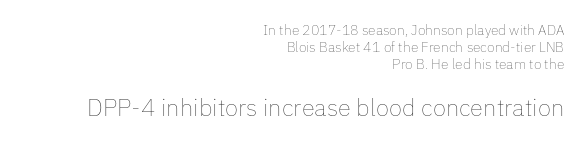
The image shows 24 px text type, upright; set right-aligned, line spacing 1.21x, normal letter spacing, not underlined; the second (bottom) block is 1.71x larger.
